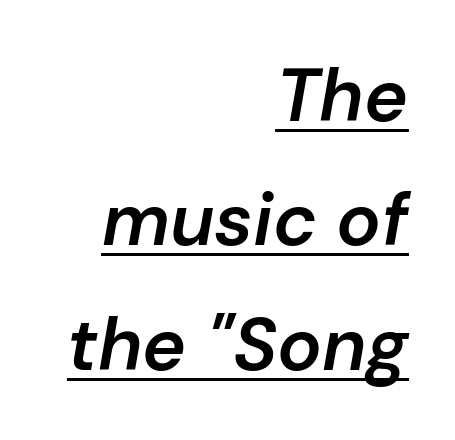
Underline: present. Default kerning and tracking; the words read as compact shapes. This sample keeps an unexceptional amount of space between lines. Spacing verdict: proportional, widths tailored to each character. The letters are semibold — heavier than regular but short of a full bold.
